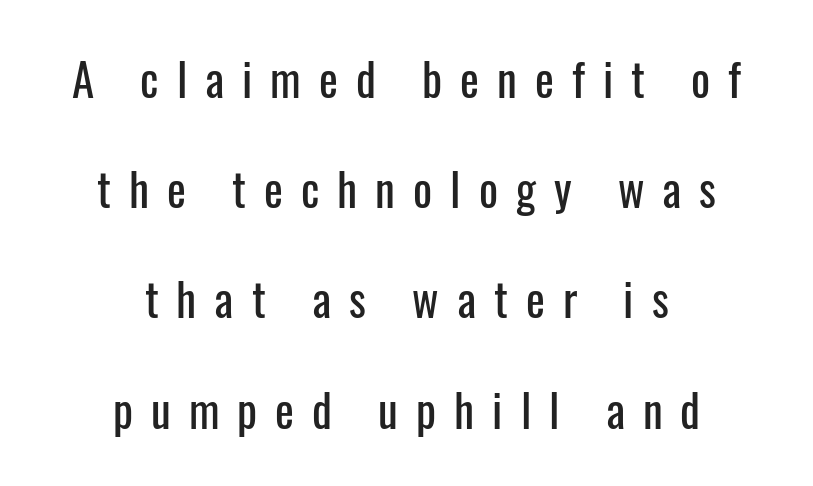
The image shows 45 px condensed sans-serif type, upright; set centered, loose line spacing (2.45x), unusually wide letter spacing (+0.4 em), not underlined; low stroke contrast and a medium x-height.
